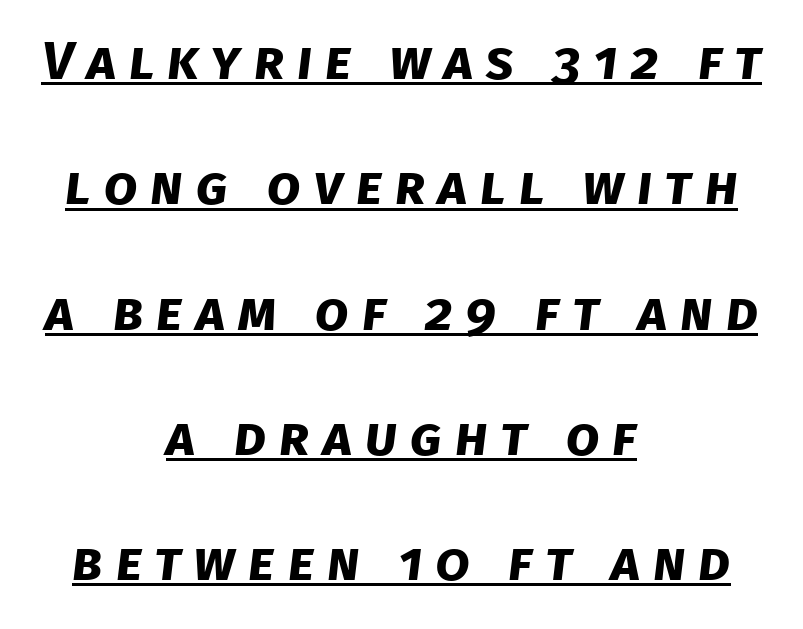
The image shows 54 px bold sans-serif type; set centered, loose line spacing (2.32x), unusually wide letter spacing (+0.24 em), underlined; low stroke contrast and a large x-height.
